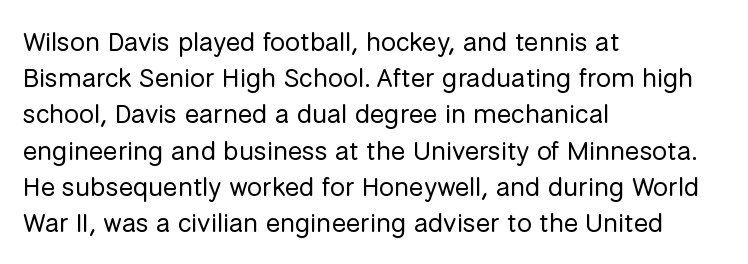
The image shows 27 px text type, upright; set left-aligned, normal line spacing (1.34x), normal letter spacing, not underlined.
